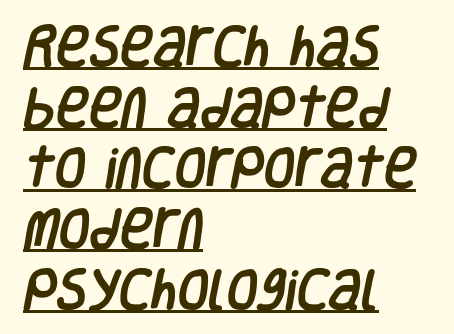
{"serif": "no", "width": "condensed", "stroke_contrast": "low", "x_height": "large", "monospaced": "no", "underline": "yes", "align": "left", "line_spacing": "normal", "line_spacing_ratio": 1.35, "letter_spacing": "normal", "letter_spacing_em": 0.0, "glyph_px": 45}
